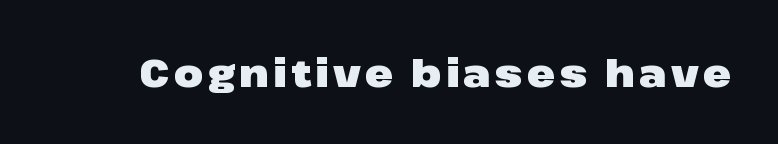
The image shows 38 px heavy, wide sans-serif type, upright; set not underlined; low stroke contrast and a medium x-height.
